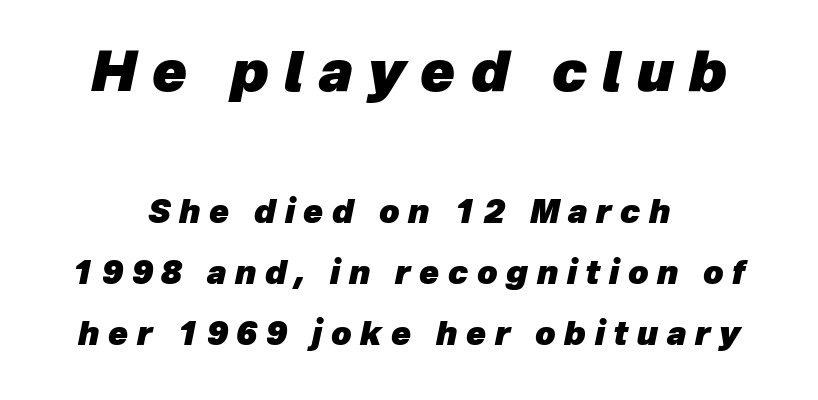
The image shows 56 px heavy type, italic (leaning right); set centered, loose line spacing (1.9x), unusually wide letter spacing (+0.27 em), not underlined; the first (top) block is 1.75x larger; low stroke contrast and a medium x-height.
